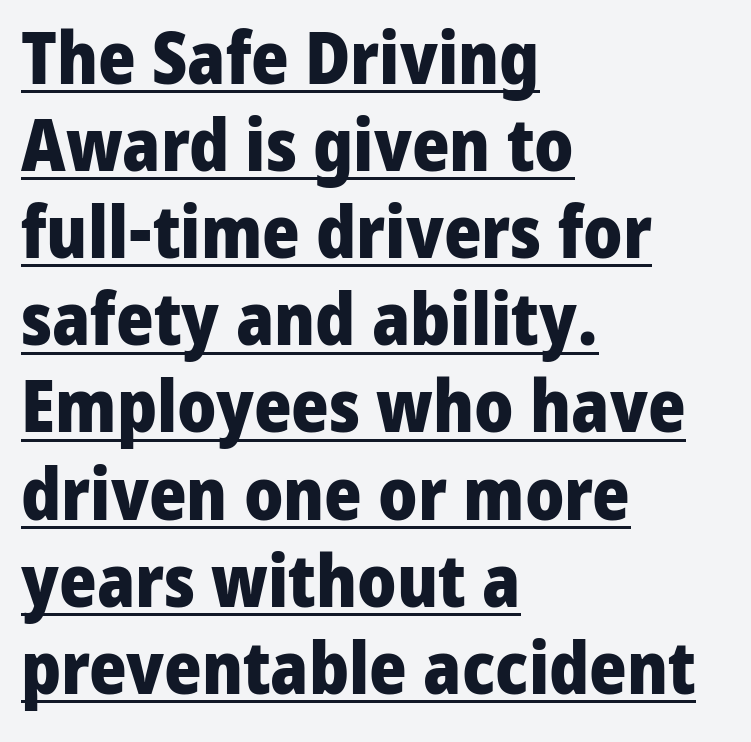
Q: Is the text bold? A: Yes.
Q: Is the text italic (slanted)? A: No, it is upright.
Q: Is the typeface a serif or a sans-serif typeface? A: Sans-serif.
Q: Is the text underlined? A: Yes.
Q: How is the paragraph aligned? A: Left-aligned.
Q: Is the spacing between letters normal or unusually wide? A: Normal.
Q: Width (condensed, normal, or wide)? A: Normal.
Q: Stroke contrast? A: Low.
Q: x-height? A: Medium.
Q: Monospaced? A: No.
